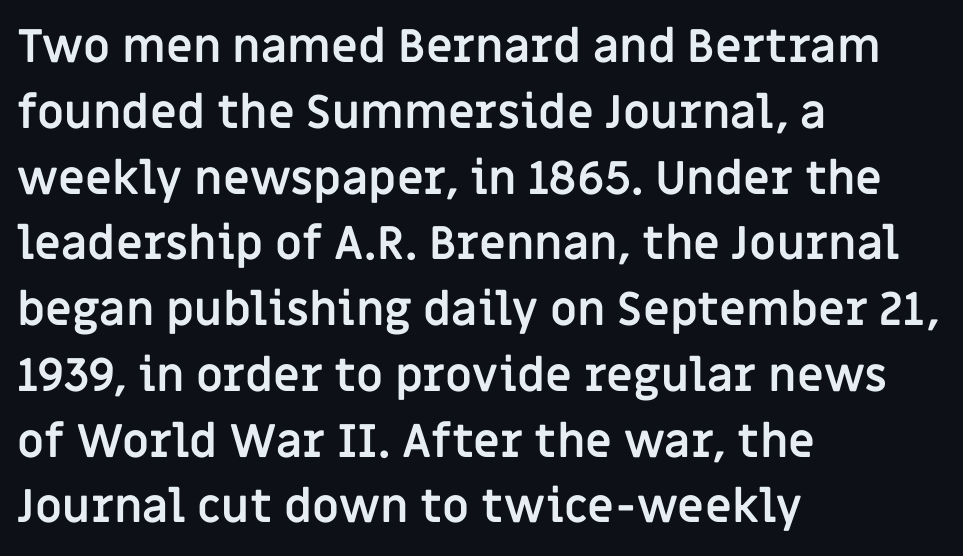
Q: Is the text bold? A: Yes.
Q: Is the text italic (slanted)? A: No, it is upright.
Q: Is the typeface a serif or a sans-serif typeface? A: Sans-serif.
Q: Is the text underlined? A: No.
Q: How is the paragraph aligned? A: Left-aligned.
Q: Is the spacing between letters normal or unusually wide? A: Normal.
Q: Is the spacing between lines tight, normal or loose? A: Normal.
Q: Width (condensed, normal, or wide)? A: Normal.
Q: Stroke contrast? A: Low.
Q: x-height? A: Large.
Q: Monospaced? A: No.
